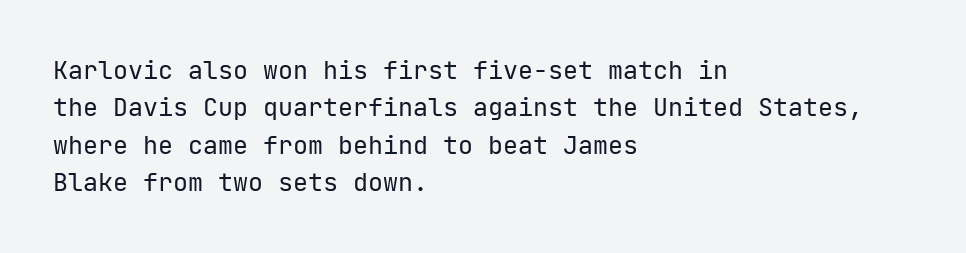
The image shows 25 px text type, upright; set left-aligned, normal line spacing (1.5x), normal letter spacing, not underlined.
